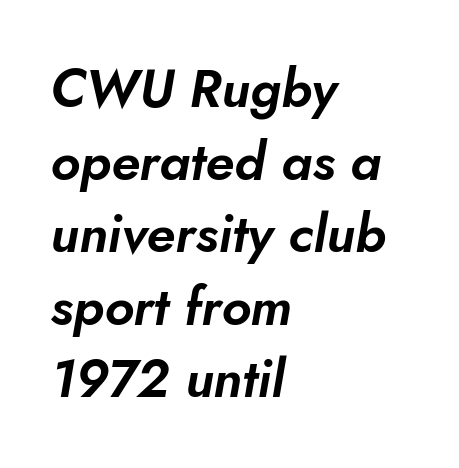
The image shows 53 px text type, italic (leaning right); set left-aligned, normal line spacing (1.37x), normal letter spacing, not underlined; low stroke contrast and a small x-height.
